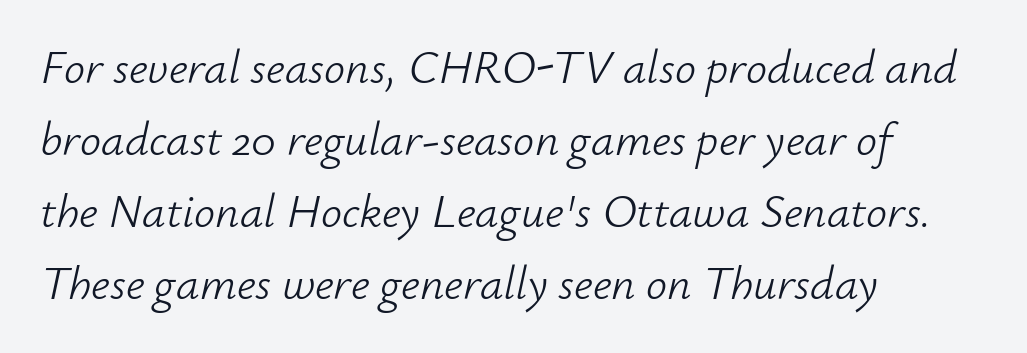
The rendering uses natural spacing where letterforms have individual widths. A typesetter would call this zero additional tracking. A quiet, ordinary-to-light weight characterises the typeface. The typography opts for an oblique posture over an upright one. Line spacing here is normal. Anything drawn beneath the words? Only blank space.
